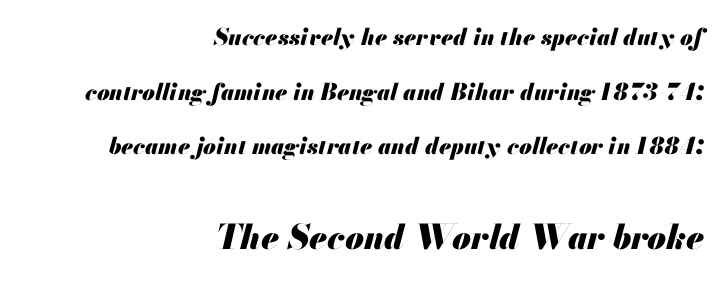
Q: Is the text bold? A: Yes.
Q: Is the text italic (slanted)? A: Yes, it leans right by about 13 degrees.
Q: Is the text underlined? A: No.
Q: How is the paragraph aligned? A: Right-aligned.
Q: Is the spacing between letters normal or unusually wide? A: Normal.
Q: Is the spacing between lines tight, normal or loose? A: Loose.
Q: Which block of text is set in a larger size, the first (top) or the second (bottom)? A: The second (bottom) one.
Q: Width (condensed, normal, or wide)? A: Normal.
Q: Stroke contrast? A: Medium.
Q: x-height? A: Small.
Q: Monospaced? A: No.
